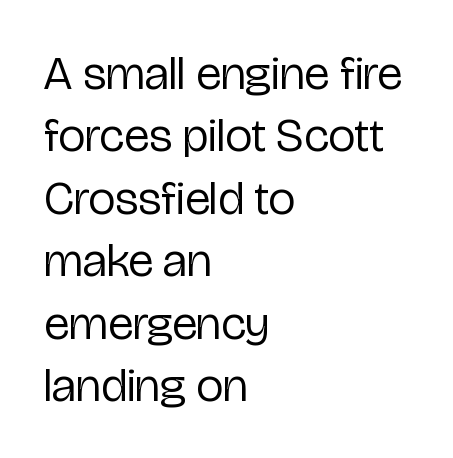
{"serif": "no", "italic": "no", "bold": "no", "weight": "regular", "width": "condensed", "stroke_contrast": "low", "x_height": "medium", "monospaced": "no", "underline": "no", "align": "left", "line_spacing": "normal", "line_spacing_ratio": 1.3, "letter_spacing": "normal", "letter_spacing_em": 0.0, "glyph_px": 48}
